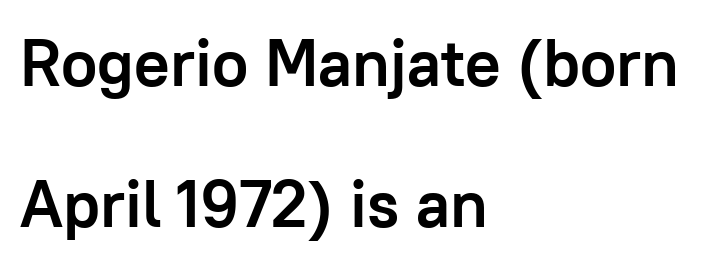
{"serif": "no", "italic": "no", "bold": "yes", "weight": "semibold", "width": "normal", "stroke_contrast": "low", "x_height": "medium", "monospaced": "no", "underline": "no", "align": "left", "line_spacing": "loose", "line_spacing_ratio": 2.13, "letter_spacing": "normal", "letter_spacing_em": 0.0, "glyph_px": 66}
